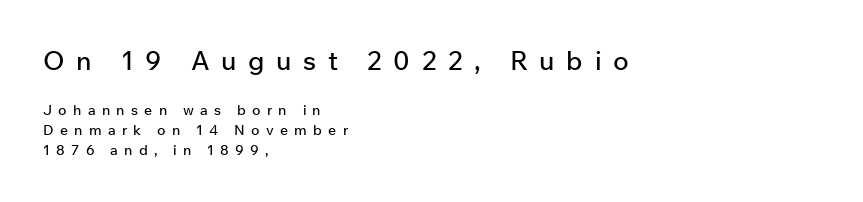
Q: Is the text italic (slanted)? A: No, it is upright.
Q: Is the text underlined? A: No.
Q: How is the paragraph aligned? A: Left-aligned.
Q: Is the spacing between letters normal or unusually wide? A: Unusually wide.
Q: Is the spacing between lines tight, normal or loose? A: Normal.
Q: Which block of text is set in a larger size, the first (top) or the second (bottom)? A: The first (top) one.
